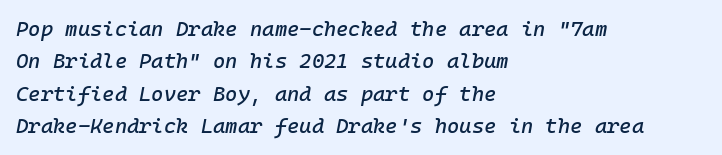
The image shows 21 px text type, italic (leaning right); set left-aligned, normal line spacing (1.54x), normal letter spacing, not underlined.
